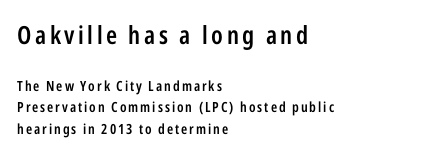
The image shows 25 px text type, upright; set left-aligned, normal line spacing (1.55x), not underlined; the first (top) block is 1.79x larger.
